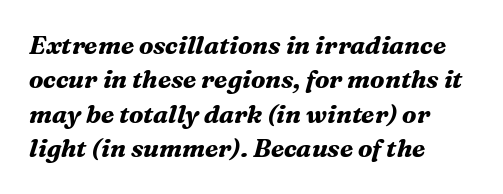
Q: Is the text bold? A: Yes.
Q: Is the text italic (slanted)? A: Yes, it leans right by about 16 degrees.
Q: Is the text underlined? A: No.
Q: How is the paragraph aligned? A: Left-aligned.
Q: Is the spacing between letters normal or unusually wide? A: Normal.
Q: Is the spacing between lines tight, normal or loose? A: Normal.
